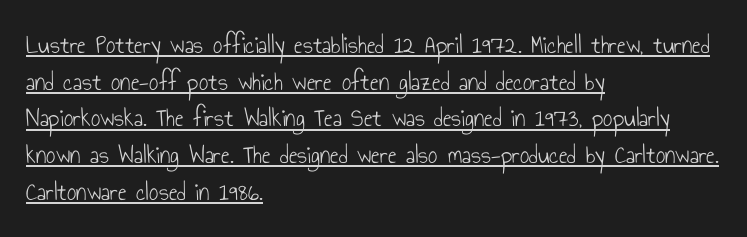
{"italic": "no", "bold": "no", "underline": "yes", "align": "left", "line_spacing": "normal", "line_spacing_ratio": 1.41, "letter_spacing": "normal", "letter_spacing_em": 0.0, "glyph_px": 26}
